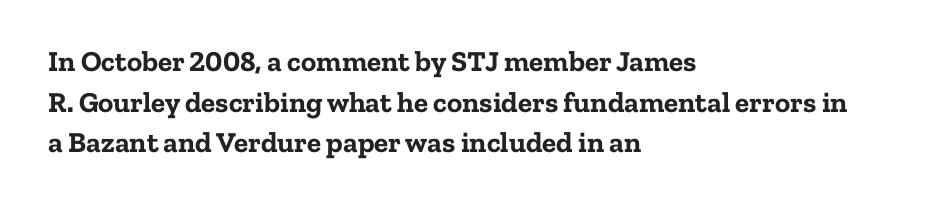
Q: Is the text bold? A: Yes.
Q: Is the text italic (slanted)? A: No, it is upright.
Q: Is the typeface a serif or a sans-serif typeface? A: Serif.
Q: Is the text underlined? A: No.
Q: How is the paragraph aligned? A: Left-aligned.
Q: Is the spacing between letters normal or unusually wide? A: Normal.
Q: Is the spacing between lines tight, normal or loose? A: Normal.
Q: Width (condensed, normal, or wide)? A: Normal.
Q: Stroke contrast? A: Low.
Q: x-height? A: Medium.
Q: Monospaced? A: No.
